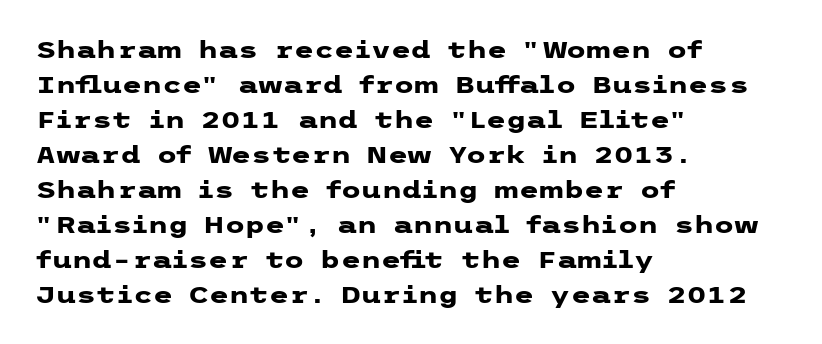
{"italic": "no", "bold": "yes", "underline": "no", "align": "left", "line_spacing": "normal", "line_spacing_ratio": 1.52, "letter_spacing": "normal", "letter_spacing_em": 0.0, "glyph_px": 23}
